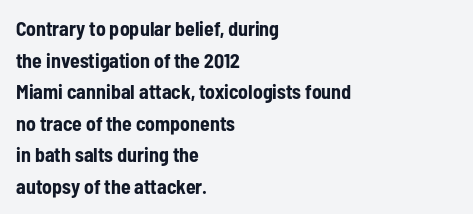
If you drew a line through each stem, it would be perfectly vertical. Nobody drew a line under any word here. A full-strength bold gives these letters their thick strokes. Honestly, the letter spacing is just normal — you wouldn't notice it. Left-aligned paragraph, ragged on the right.
